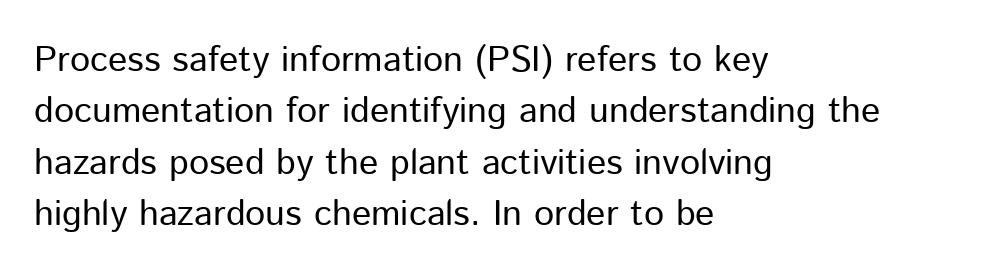
The image shows 36 px regular-weight sans-serif type, upright; set left-aligned, normal line spacing (1.43x), normal letter spacing, not underlined; low stroke contrast and a medium x-height.
